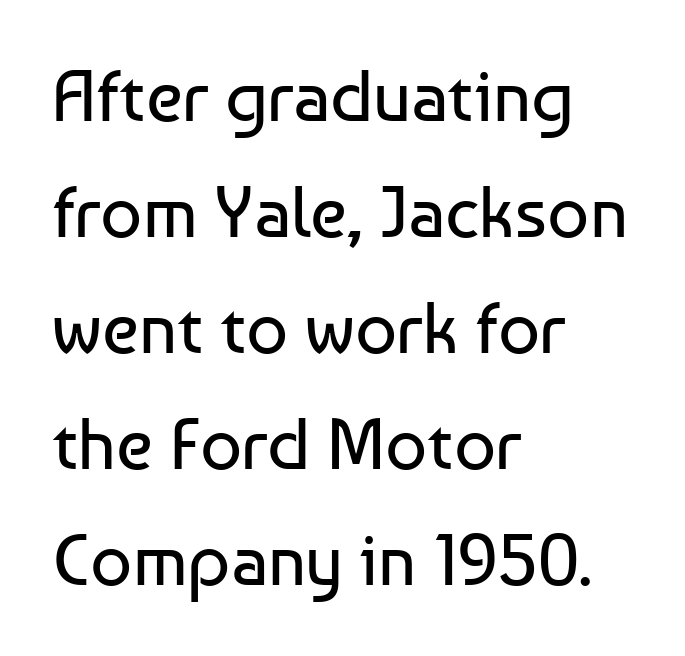
The image shows 73 px regular-weight sans-serif type, upright; set left-aligned, normal line spacing (1.59x), normal letter spacing, not underlined; low stroke contrast and a medium x-height.
